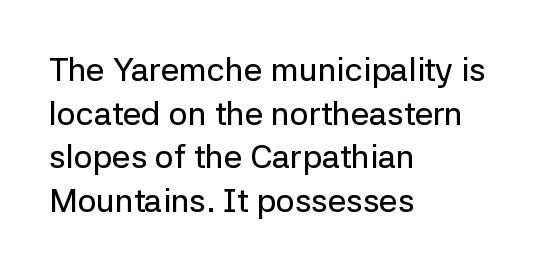
The image shows 33 px sans-serif type, upright; set left-aligned, normal line spacing (1.32x), normal letter spacing, not underlined; low stroke contrast and a medium x-height.
